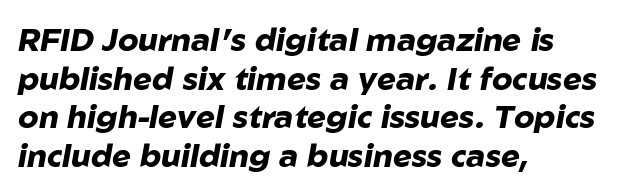
The image shows 32 px heavy type, italic (leaning right); set left-aligned, line spacing 1.21x, normal letter spacing, not underlined; low stroke contrast and a medium x-height.
